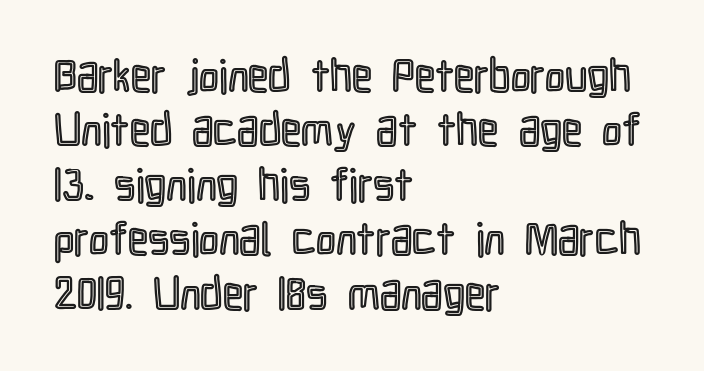
Q: Is the text italic (slanted)? A: No, it is upright.
Q: Is the text underlined? A: No.
Q: How is the paragraph aligned? A: Left-aligned.
Q: Is the spacing between letters normal or unusually wide? A: Normal.
Q: Width (condensed, normal, or wide)? A: Condensed.
Q: x-height? A: Medium.
Q: Monospaced? A: No.
